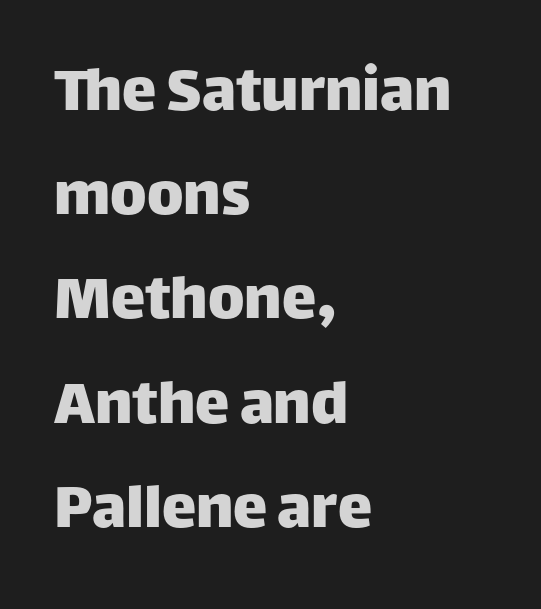
{"serif": "no", "italic": "no", "width": "normal", "stroke_contrast": "low", "x_height": "large", "monospaced": "no", "underline": "no", "align": "left", "line_spacing": "normal", "line_spacing_ratio": 1.51, "letter_spacing": "normal", "letter_spacing_em": 0.0, "glyph_px": 69}
